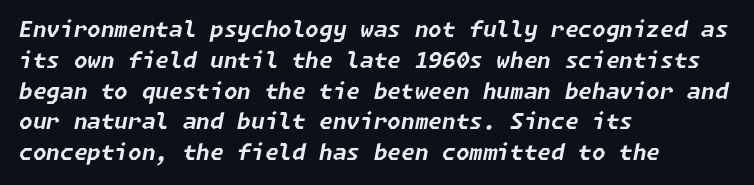
Q: Is the text bold? A: Yes.
Q: Is the text italic (slanted)? A: Yes, it leans right by about 11 degrees.
Q: Is the text underlined? A: No.
Q: How is the paragraph aligned? A: Left-aligned.
Q: Is the spacing between letters normal or unusually wide? A: Normal.
Q: Is the spacing between lines tight, normal or loose? A: Normal.
